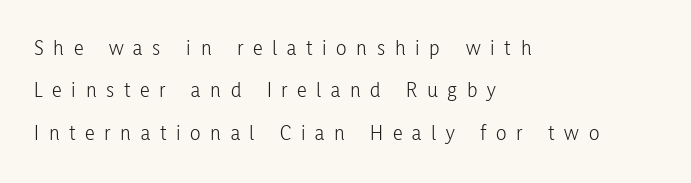
The image shows 22 px text type, upright; set left-aligned, loose line spacing (1.93x), unusually wide letter spacing (+0.44 em), not underlined.
